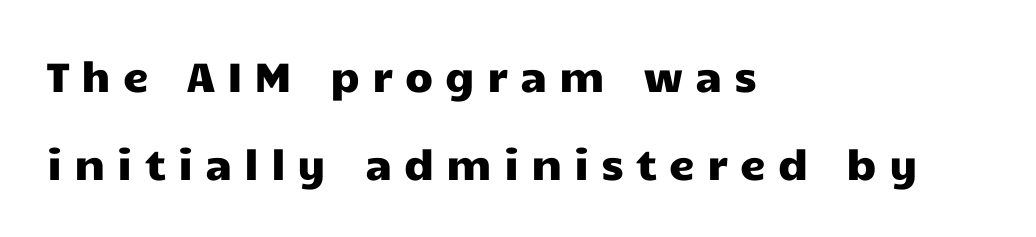
The words here are not underlined. The typeface chosen for these lines omits serifs. Line beginnings align vertically; line endings do not. Summary of vertical rhythm: relaxed, with wide interline spacing.
